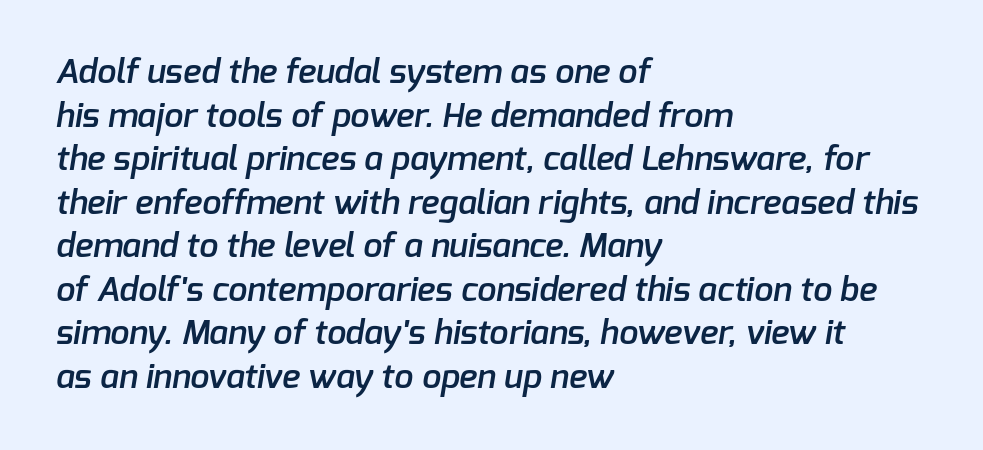
The image shows 34 px semibold sans-serif type; set left-aligned, normal line spacing (1.28x), normal letter spacing, not underlined; low stroke contrast and a medium x-height.
